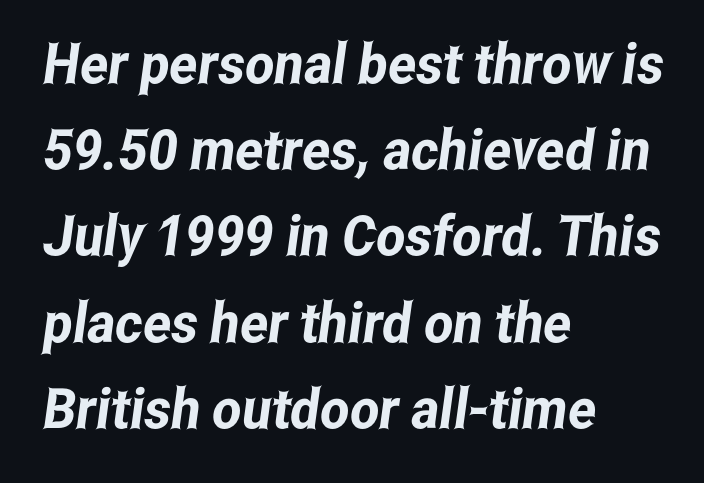
Q: Is the typeface a serif or a sans-serif typeface? A: Sans-serif.
Q: Is the text underlined? A: No.
Q: How is the paragraph aligned? A: Left-aligned.
Q: Is the spacing between letters normal or unusually wide? A: Normal.
Q: Is the spacing between lines tight, normal or loose? A: Normal.
Q: Width (condensed, normal, or wide)? A: Condensed.
Q: Stroke contrast? A: Low.
Q: x-height? A: Medium.
Q: Monospaced? A: No.
